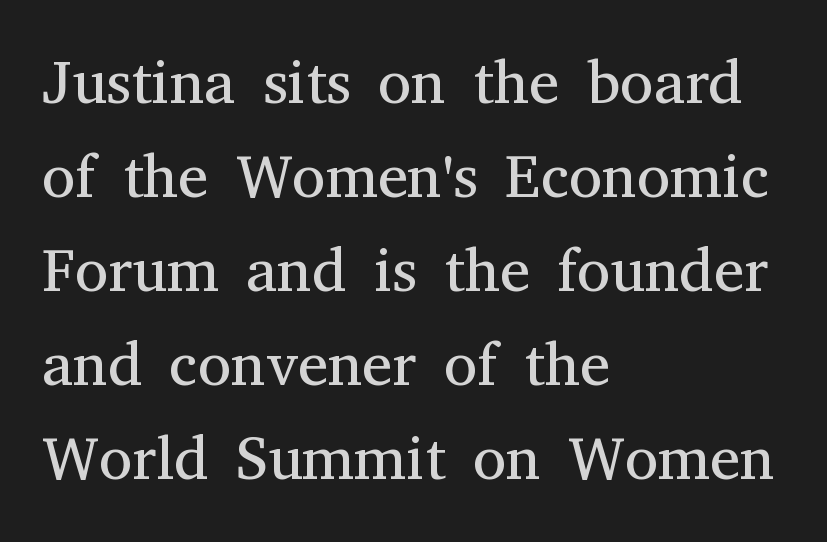
{"serif": "yes", "italic": "no", "bold": "no", "weight": "regular", "width": "normal", "stroke_contrast": "medium", "x_height": "medium", "monospaced": "no", "underline": "no", "align": "left", "line_spacing": "normal", "line_spacing_ratio": 1.54, "letter_spacing": "normal", "letter_spacing_em": 0.0, "glyph_px": 61}
